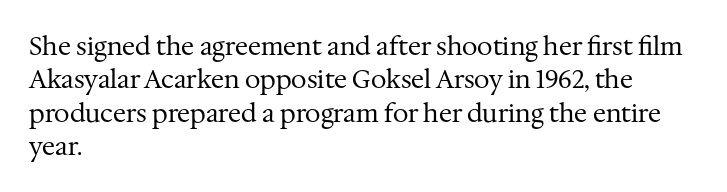
{"italic": "no", "bold": "no", "underline": "no", "align": "left", "line_spacing": "normal", "line_spacing_ratio": 1.34, "letter_spacing": "normal", "letter_spacing_em": 0.0, "glyph_px": 25}
